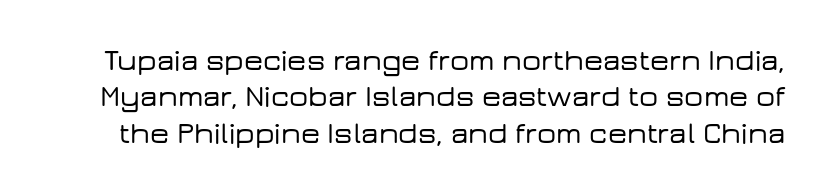
Q: Is the text italic (slanted)? A: No, it is upright.
Q: Is the typeface a serif or a sans-serif typeface? A: Sans-serif.
Q: Is the text underlined? A: No.
Q: Is the spacing between letters normal or unusually wide? A: Normal.
Q: Width (condensed, normal, or wide)? A: Wide.
Q: Stroke contrast? A: Low.
Q: x-height? A: Medium.
Q: Monospaced? A: No.
